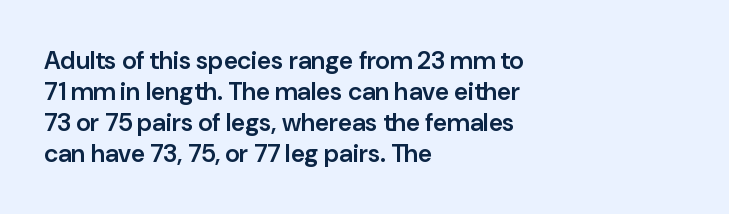
The image shows 25 px text type, upright; set left-aligned, line spacing 1.24x, normal letter spacing, not underlined.
